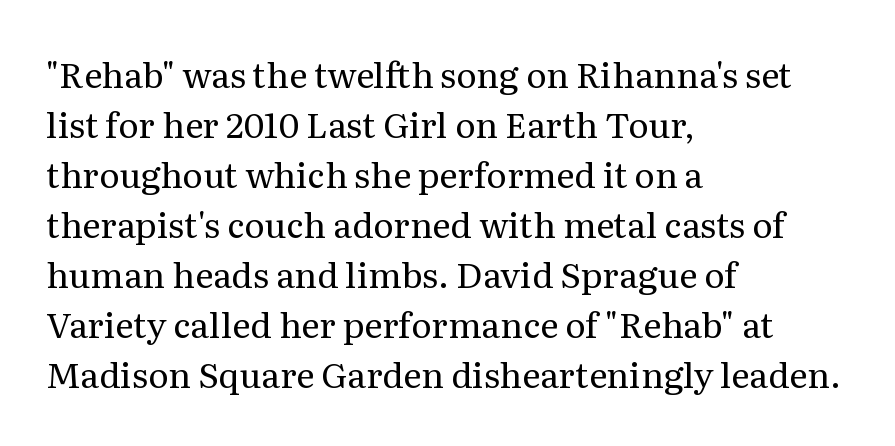
The image shows 35 px regular-weight serif type, upright; set left-aligned, normal line spacing (1.43x), normal letter spacing, not underlined; medium stroke contrast and a medium x-height.
